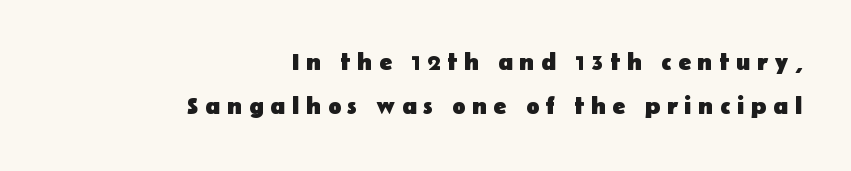
Q: Is the text bold? A: Yes.
Q: Is the text italic (slanted)? A: No, it is upright.
Q: Is the text underlined? A: No.
Q: How is the paragraph aligned? A: Right-aligned.
Q: Is the spacing between letters normal or unusually wide? A: Unusually wide.
